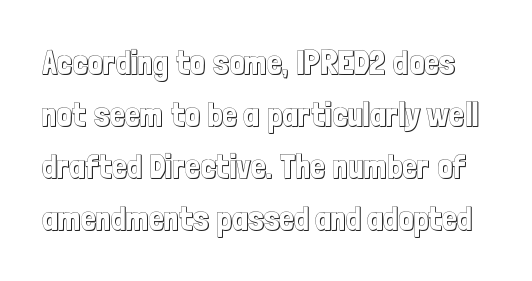
{"italic": "no", "width": "condensed", "x_height": "medium", "monospaced": "no", "underline": "no", "line_spacing": "normal", "line_spacing_ratio": 1.58, "letter_spacing": "normal", "letter_spacing_em": 0.0, "glyph_px": 33}
